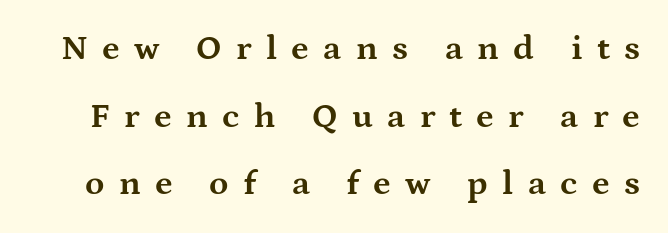
Q: Is the text bold? A: Yes.
Q: Is the text italic (slanted)? A: No, it is upright.
Q: Is the typeface a serif or a sans-serif typeface? A: Serif.
Q: Is the text underlined? A: No.
Q: Is the spacing between letters normal or unusually wide? A: Unusually wide.
Q: Is the spacing between lines tight, normal or loose? A: Loose.
Q: Width (condensed, normal, or wide)? A: Wide.
Q: Stroke contrast? A: Medium.
Q: x-height? A: Medium.
Q: Monospaced? A: No.
